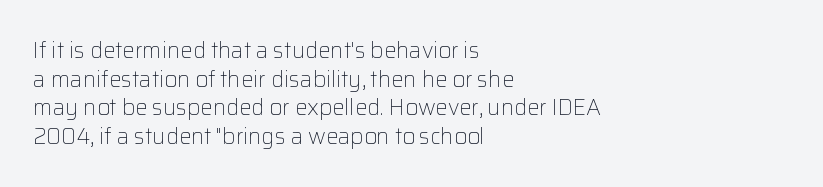
Check the space under the baseline: it is left empty. Characters follow at the spacing the type designer built in. These glyphs show unthickened strokes, regular width or finer. This is the regular roman posture of the typeface. A typesetter would call this leading conventional body-copy spacing. The compositor pushed each line to the left boundary.
